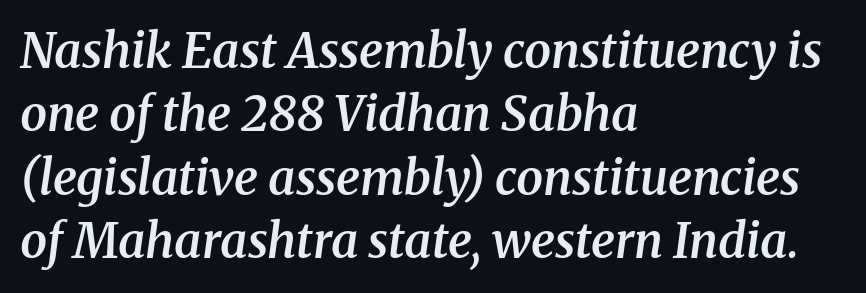
Rendered with sloped, italic letterforms. The font family rendered here belongs to the serif group. Varying glyph widths throughout — classic text-font behaviour. Line starts are locked; line ends wander.
